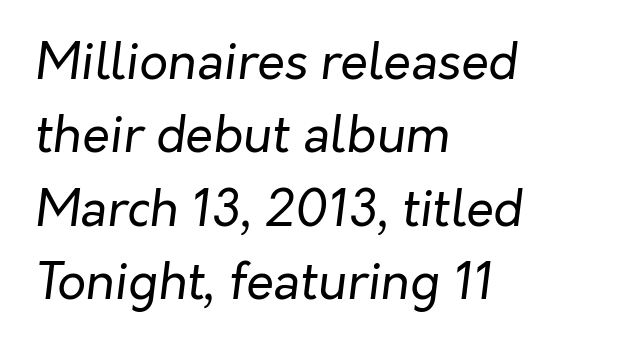
Vertically, the passage feels balanced, rows spaced as you'd expect. Think of a printed novel: that variable character pitch is what you see here. The words here are not underlined. The rendering applies a slant to the glyphs. On a weight scale, this lands at 450 or below.
